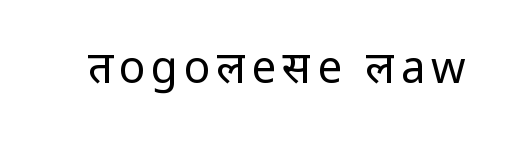
{"serif": "no", "italic": "no", "bold": "no", "weight": "regular", "width": "normal", "stroke_contrast": "low", "x_height": "medium", "monospaced": "no", "underline": "no", "glyph_px": 44}
